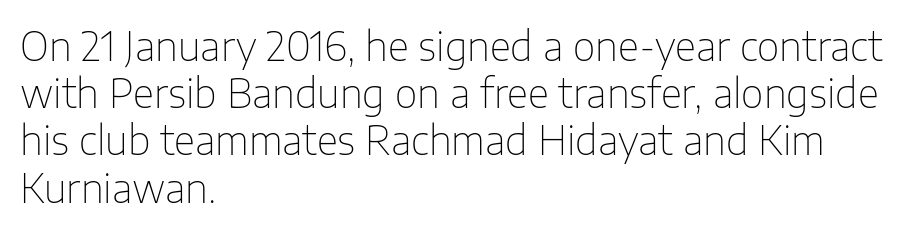
The image shows 39 px thin sans-serif type, upright; set left-aligned, line spacing 1.21x, normal letter spacing, not underlined; low stroke contrast and a medium x-height.
